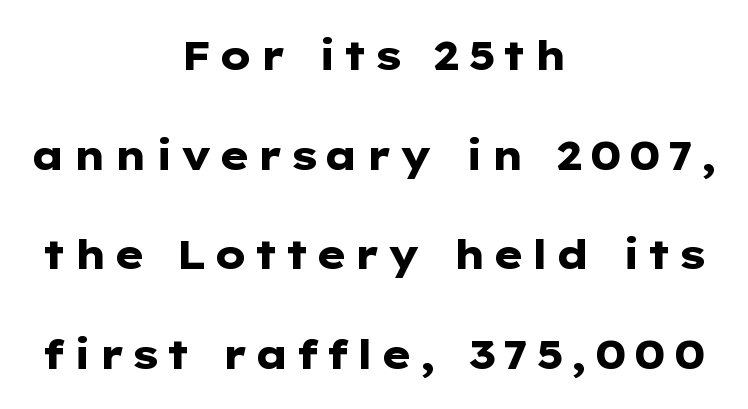
The image shows 40 px heavy, wide sans-serif type, upright; set centered, loose line spacing (2.49x), not underlined; low stroke contrast and a medium x-height.
